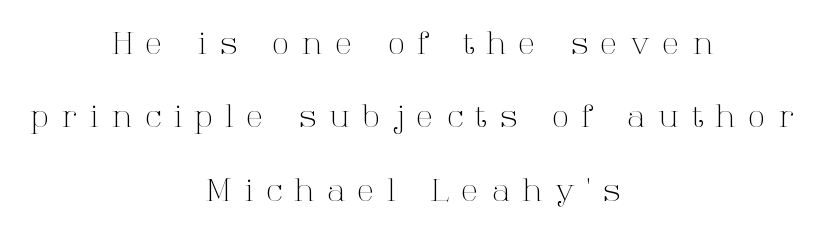
The image shows 31 px light serif type, upright; set centered, loose line spacing (2.37x), unusually wide letter spacing (+0.43 em), not underlined; high stroke contrast and a medium x-height.
